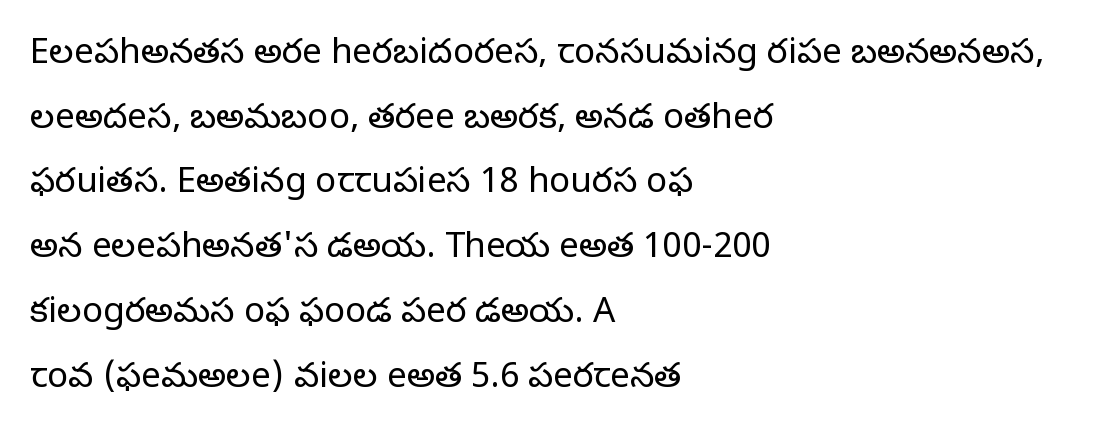
The image shows 35 px regular-weight serif type, upright; set left-aligned, line spacing 1.85x, normal letter spacing, not underlined; low stroke contrast and a large x-height.
